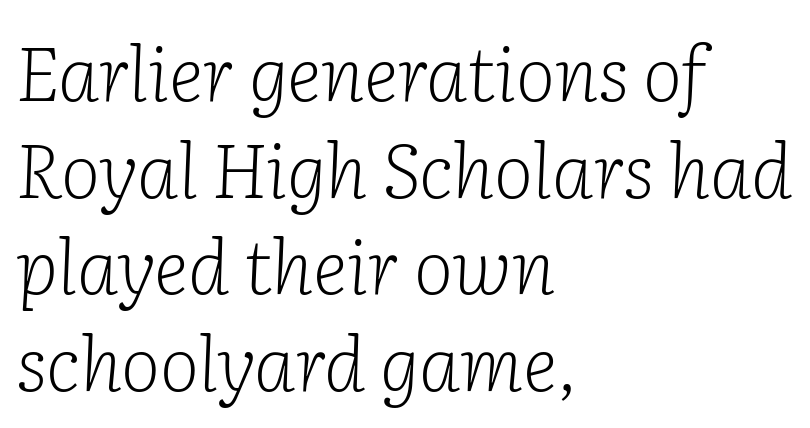
{"serif": "yes", "italic": "yes", "lean": "right", "slant_degrees": 2, "bold": "no", "weight": "light", "width": "normal", "stroke_contrast": "low", "x_height": "medium", "monospaced": "no", "underline": "no", "align": "left", "line_spacing": "normal", "line_spacing_ratio": 1.29, "letter_spacing": "normal", "letter_spacing_em": 0.0, "glyph_px": 75}
